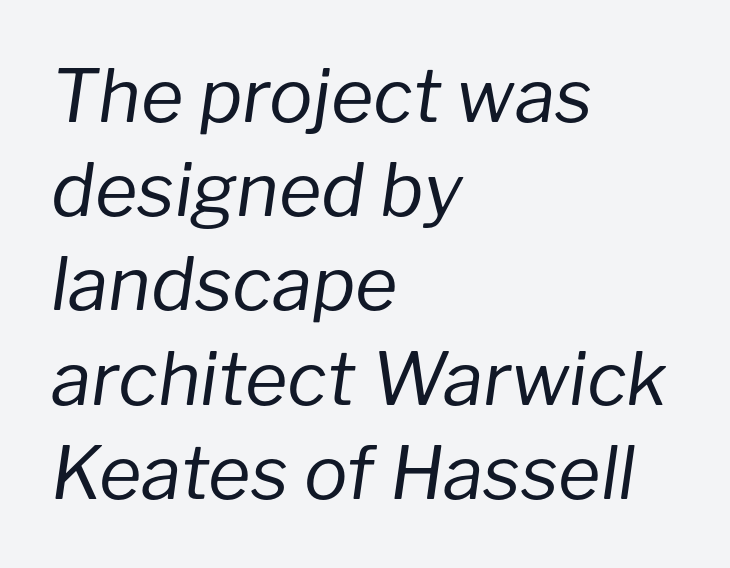
{"italic": "yes", "lean": "right", "slant_degrees": 8, "bold": "no", "weight": "regular", "width": "normal", "stroke_contrast": "low", "x_height": "medium", "monospaced": "no", "underline": "no", "align": "left", "line_spacing": "normal", "line_spacing_ratio": 1.29, "letter_spacing": "normal", "letter_spacing_em": 0.0, "glyph_px": 73}
